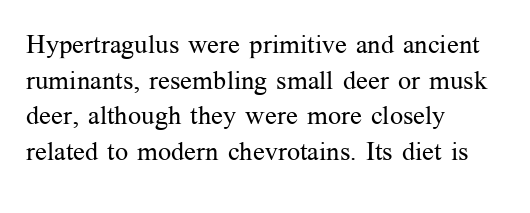
The image shows 26 px text type, upright; set left-aligned, normal line spacing (1.37x), normal letter spacing, not underlined.
